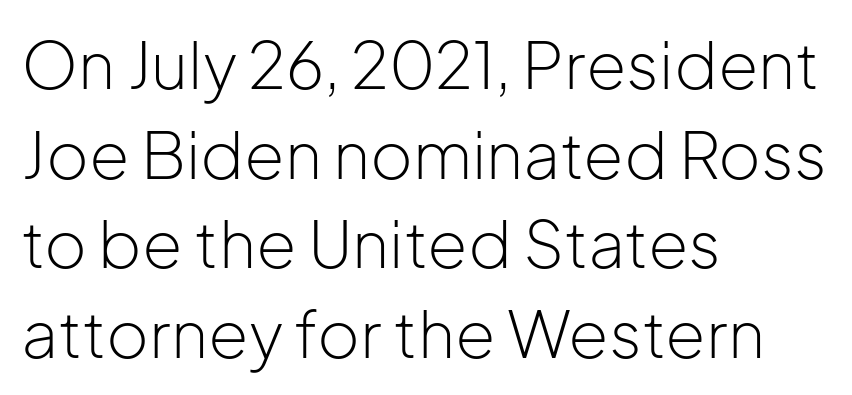
Posture: vertical. The passage is arranged the way most books set body copy — flush left. Standard letterfit; no display-style spreading of the glyphs. Note the varied advance widths — an 'i' is clearly narrower than an 'm'.
